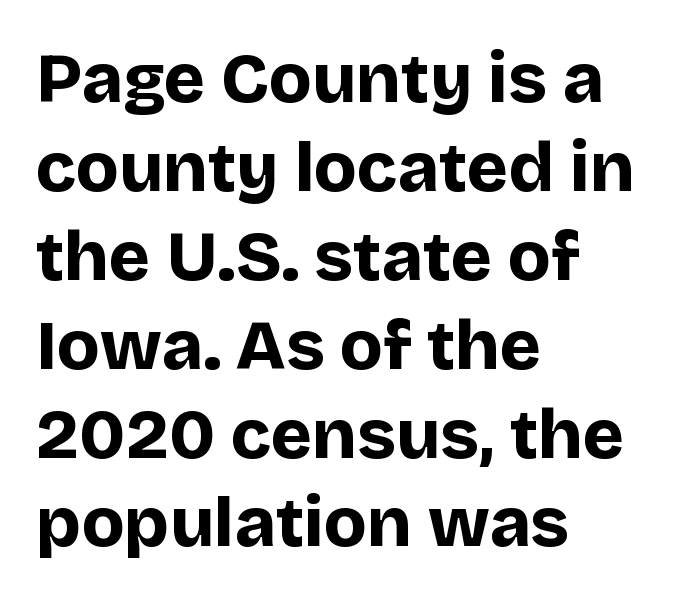
Q: Is the text bold? A: Yes.
Q: Is the text italic (slanted)? A: No, it is upright.
Q: Is the typeface a serif or a sans-serif typeface? A: Sans-serif.
Q: Is the text underlined? A: No.
Q: How is the paragraph aligned? A: Left-aligned.
Q: Is the spacing between letters normal or unusually wide? A: Normal.
Q: Is the spacing between lines tight, normal or loose? A: Normal.
Q: Width (condensed, normal, or wide)? A: Normal.
Q: Stroke contrast? A: Low.
Q: x-height? A: Large.
Q: Monospaced? A: No.
